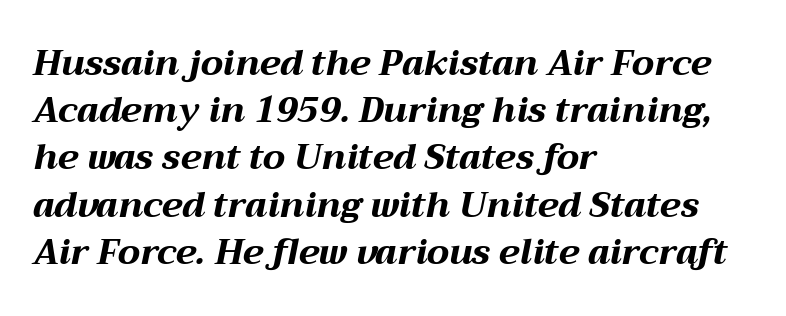
The image shows 35 px bold, wide type, italic (leaning right); set left-aligned, normal line spacing (1.35x), normal letter spacing, not underlined; medium stroke contrast and a medium x-height.
